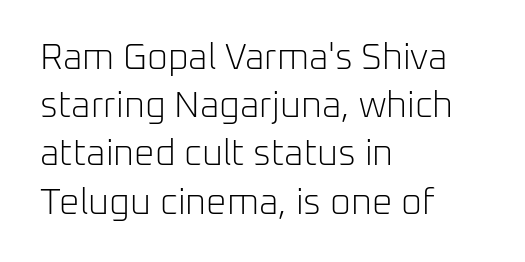
{"serif": "no", "italic": "no", "bold": "no", "weight": "light", "width": "normal", "stroke_contrast": "low", "x_height": "medium", "monospaced": "no", "underline": "no", "align": "left", "line_spacing": "normal", "line_spacing_ratio": 1.34, "letter_spacing": "normal", "letter_spacing_em": 0.0, "glyph_px": 36}
